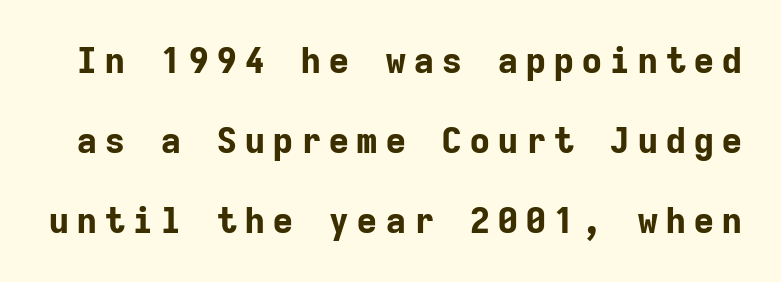
Type style note: lacks serifs. This rendering features lettering with no underline. Ordinary non-slanted type is in use. Heavy-handed strokes throughout: this text is bold.
